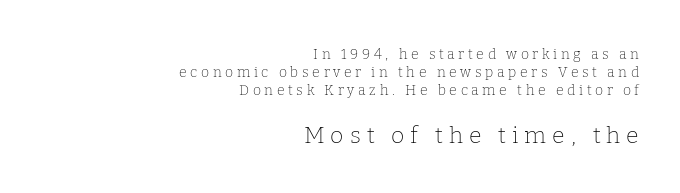
The image shows 23 px text type, upright; set right-aligned, normal line spacing (1.29x), unusually wide letter spacing (+0.26 em), not underlined; the second (bottom) block is 1.64x larger.
